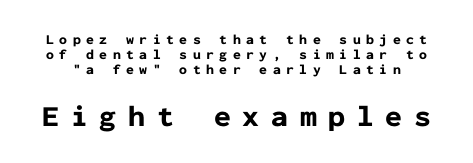
The string is rendered with underlining switched off. This sample uses expanded letter spacing, leaving extra air between glyphs. The axis of the letterforms is exactly vertical. Does the weight exceed regular? Yes, all the way to bold. Baseline-to-baseline distance is barely more than the letter height. Between these two stacked blocks, the lower one wins on size.
